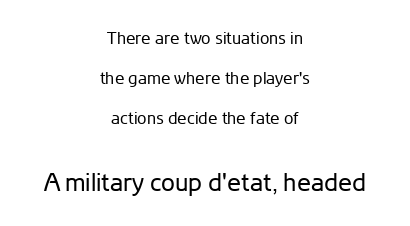
The image shows 25 px text type, upright; set centered, loose line spacing (2.34x), normal letter spacing, not underlined; the second (bottom) block is 1.47x larger.
